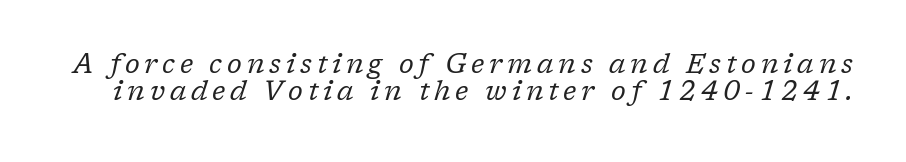
{"italic": "yes", "lean": "right", "slant_degrees": 17, "bold": "no", "underline": "no", "line_spacing": "tight", "line_spacing_ratio": 1.01, "glyph_px": 27}
